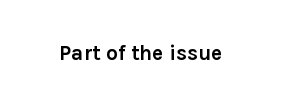
The letterforms sit shoulder to shoulder at normal distance. These lines were composed using upright roman letters. Check the space under the baseline: it is left empty. The sample has been set heavy, in full bold.
